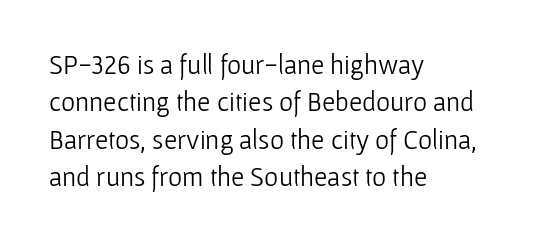
{"italic": "no", "bold": "no", "underline": "no", "align": "left", "line_spacing": "normal", "line_spacing_ratio": 1.38, "letter_spacing": "normal", "letter_spacing_em": 0.0, "glyph_px": 27}
